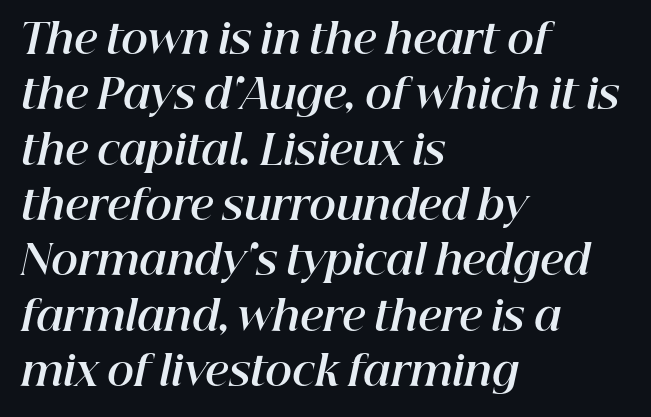
Each row of text sits above clean, open space. Slanted lettering throughout. These lines stack with their left ends in a neat column. The passage shown is emphatically bold. A typesetter would call this leading conventional body-copy spacing. Letter spacing: default.
